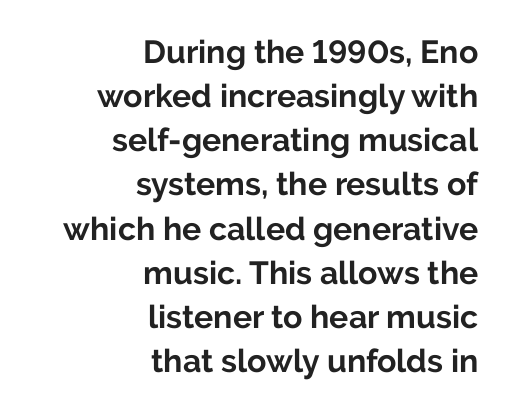
{"serif": "no", "italic": "no", "bold": "yes", "weight": "bold", "width": "normal", "stroke_contrast": "low", "x_height": "medium", "monospaced": "no", "underline": "no", "align": "right", "line_spacing": "normal", "line_spacing_ratio": 1.38, "letter_spacing": "normal", "letter_spacing_em": 0.0, "glyph_px": 32}
